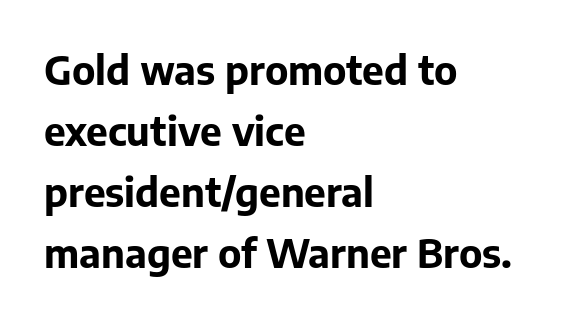
The rendering uses a bold face; every stroke is thick and dark. Proportional: the letters do not fall into vertical columns. The leading is moderate, giving the passage an even texture. No extra tracking has been applied to these lines. Stroke terminals: plain, sans-serif. A bare baseline throughout the passage.
